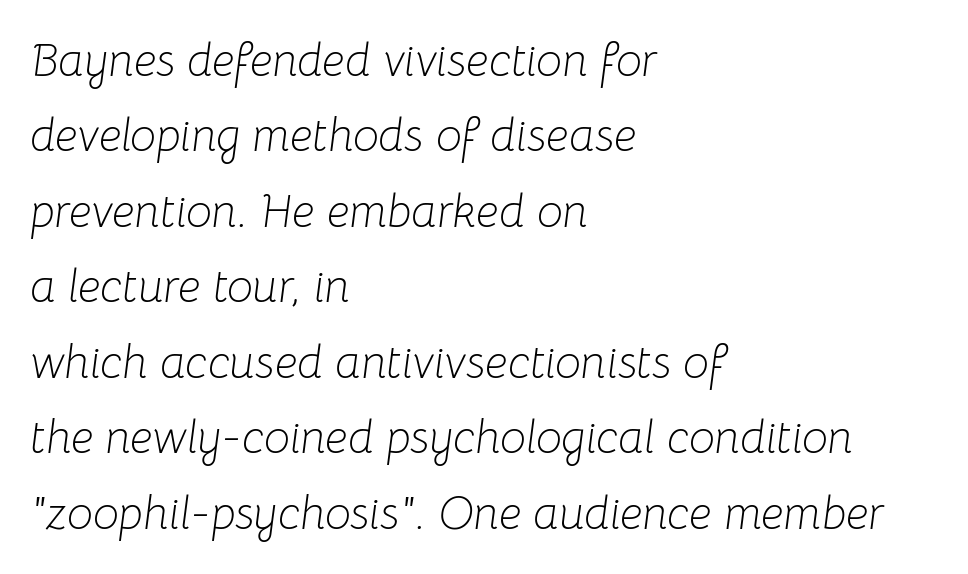
Compared with a centered layout, this one pins lines to the left instead. These lines sit exactly where default settings would place them. In terms of posture, this sample is oblique. Each letter keeps its own natural width here, so spacing adapts to shape.
